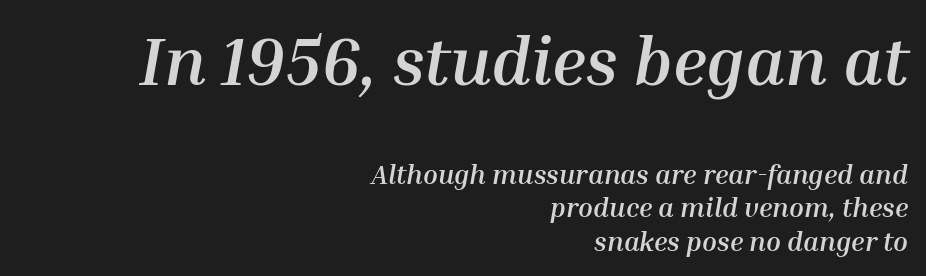
You could not count columns in this text — the font is proportionally spaced. Tracking here is standard; glyphs follow each other at the usual distance. Horizontally, the lines are justified to the trailing edge only. Underline: absent. Italic? Definitely — the glyphs are oblique. The font is running at its bold setting.
